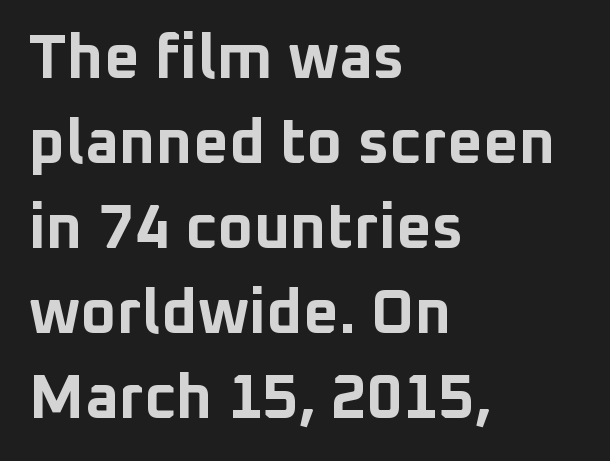
{"serif": "no", "italic": "no", "bold": "yes", "weight": "bold", "width": "normal", "stroke_contrast": "low", "x_height": "medium", "monospaced": "no", "underline": "no", "align": "left", "line_spacing": "normal", "line_spacing_ratio": 1.37, "letter_spacing": "normal", "letter_spacing_em": 0.0, "glyph_px": 62}
